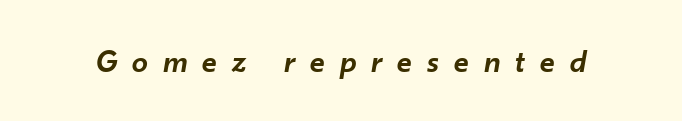
The image shows 32 px semibold type, italic (leaning right); set unusually wide letter spacing (+0.47 em), not underlined; low stroke contrast and a small x-height.
